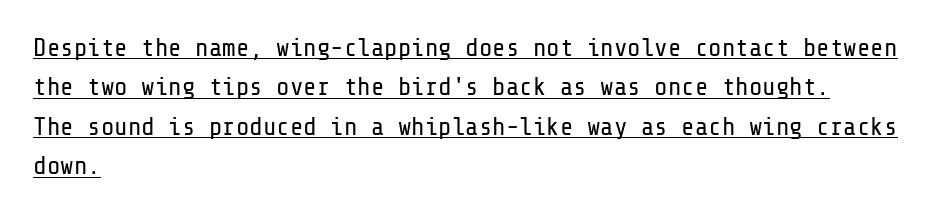
{"italic": "no", "bold": "no", "underline": "yes", "align": "left", "line_spacing": "normal", "line_spacing_ratio": 1.58, "letter_spacing": "normal", "letter_spacing_em": 0.0, "glyph_px": 25}
